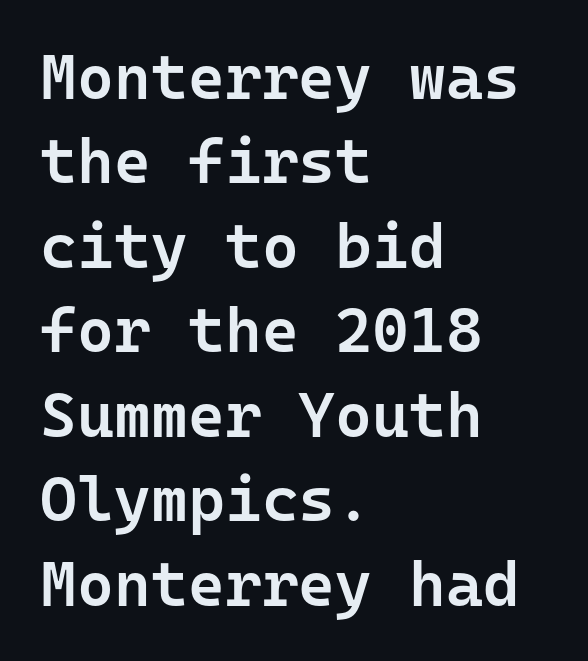
Q: Is the text bold? A: Semi-bold.
Q: Is the text italic (slanted)? A: No, it is upright.
Q: Is the typeface a serif or a sans-serif typeface? A: Sans-serif.
Q: Is the text underlined? A: No.
Q: How is the paragraph aligned? A: Left-aligned.
Q: Is the spacing between letters normal or unusually wide? A: Normal.
Q: Is the spacing between lines tight, normal or loose? A: Normal.
Q: Width (condensed, normal, or wide)? A: Normal.
Q: Stroke contrast? A: Low.
Q: x-height? A: Medium.
Q: Monospaced? A: Yes.
